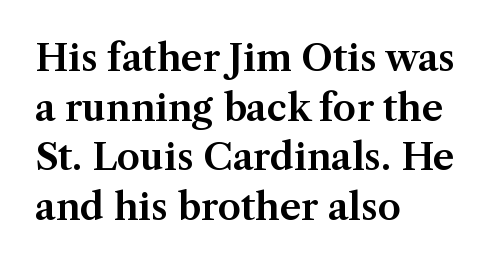
Q: Is the text italic (slanted)? A: No, it is upright.
Q: Is the typeface a serif or a sans-serif typeface? A: Serif.
Q: Is the text underlined? A: No.
Q: How is the paragraph aligned? A: Left-aligned.
Q: Is the spacing between letters normal or unusually wide? A: Normal.
Q: Is the spacing between lines tight, normal or loose? A: Normal.
Q: Width (condensed, normal, or wide)? A: Normal.
Q: Stroke contrast? A: Medium.
Q: x-height? A: Medium.
Q: Monospaced? A: No.
